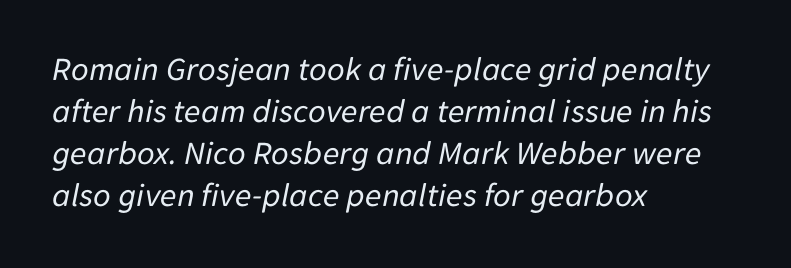
{"italic": "yes", "lean": "right", "slant_degrees": 11, "bold": "no", "weight": "regular", "width": "normal", "stroke_contrast": "low", "x_height": "medium", "monospaced": "no", "underline": "no", "align": "left", "line_spacing_ratio": 1.24, "letter_spacing": "normal", "letter_spacing_em": 0.0, "glyph_px": 34}
